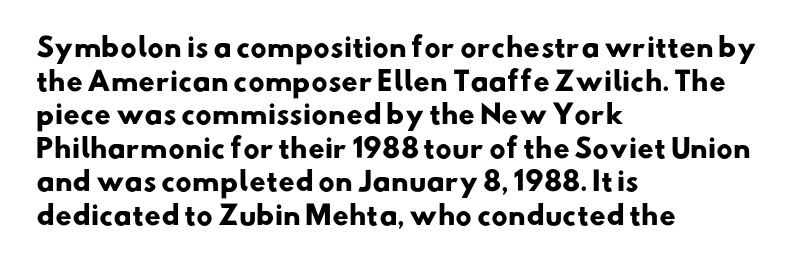
The image shows 26 px bold type; set left-aligned, normal line spacing (1.29x), normal letter spacing, not underlined.
